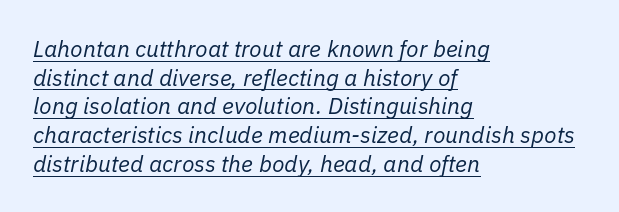
{"italic": "yes", "lean": "right", "slant_degrees": 11, "bold": "no", "underline": "yes", "align": "left", "line_spacing": "normal", "line_spacing_ratio": 1.25, "letter_spacing": "normal", "letter_spacing_em": 0.0, "glyph_px": 23}
